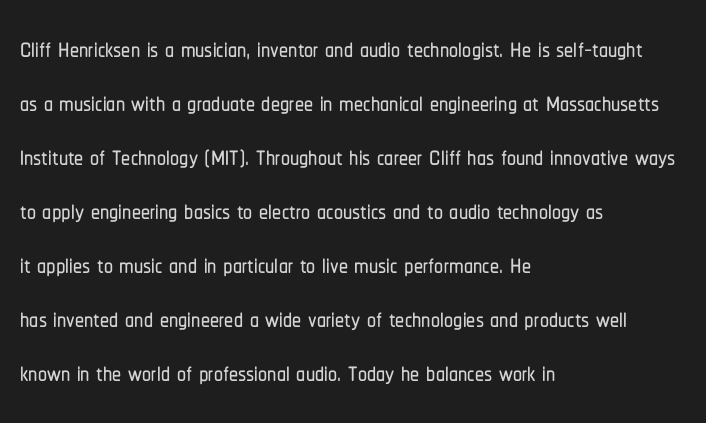
This block has exactly the height ordinary leading produces. The typeface chosen for these lines omits serifs. In terms of letterspacing, this is plain default setting. Rule under the text: the space is simply empty. Note the varied advance widths — an 'i' is clearly narrower than an 'm'.
